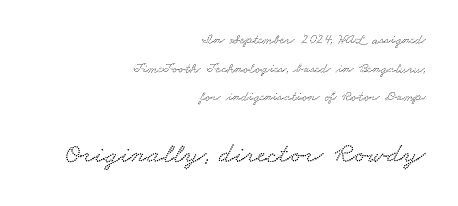
{"width": "wide", "stroke_contrast": "low", "x_height": "small", "monospaced": "no", "underline": "no", "align": "right", "line_spacing": "loose", "line_spacing_ratio": 2.05, "letter_spacing": "normal", "letter_spacing_em": 0.0, "larger_block": "second", "size_ratio": 2.07, "glyph_px": 29}
